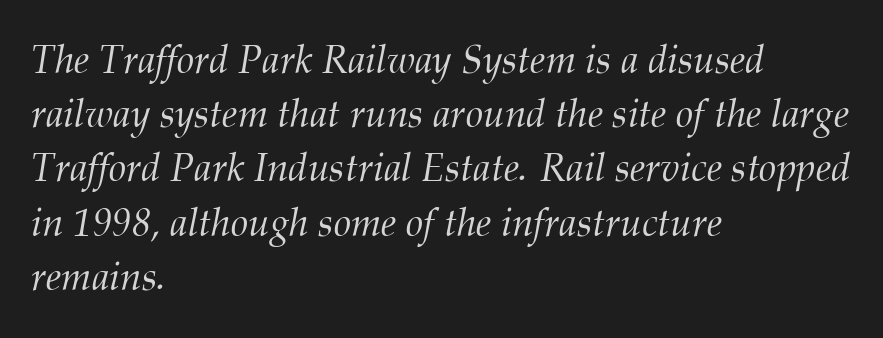
{"serif": "yes", "italic": "yes", "lean": "right", "slant_degrees": 12, "bold": "no", "weight": "light", "width": "normal", "stroke_contrast": "medium", "x_height": "medium", "monospaced": "no", "underline": "no", "align": "left", "line_spacing": "normal", "line_spacing_ratio": 1.39, "letter_spacing": "normal", "letter_spacing_em": 0.0, "glyph_px": 39}
